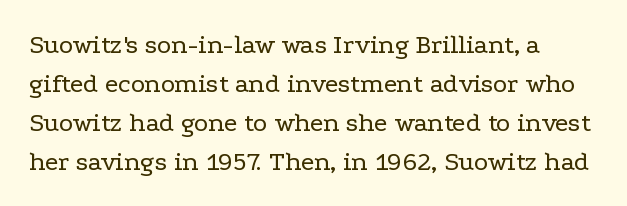
{"italic": "no", "bold": "no", "underline": "no", "align": "left", "line_spacing": "normal", "line_spacing_ratio": 1.44, "letter_spacing": "normal", "letter_spacing_em": 0.0, "glyph_px": 27}
